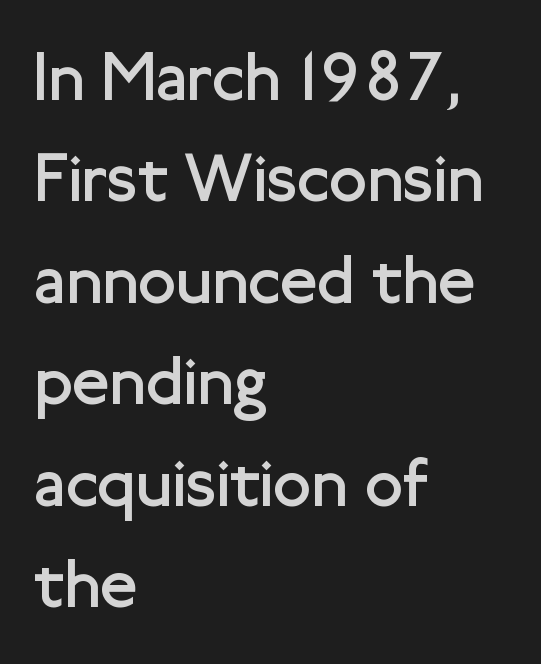
Short note: letters normally spaced. Serifs: no, the terminals of the letterforms are clean. Only glyphs here, with clear space below each row. No chunkiness to these letters — they're not bold. Reading down the column, the eye jumps a familiar distance to each next line. No italicization has been applied; the sample stays upright.
